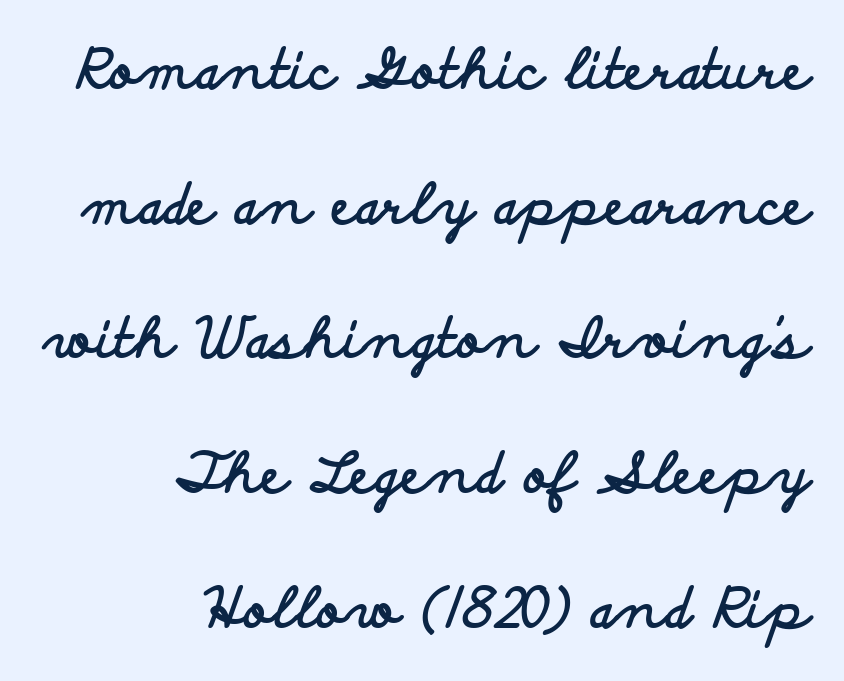
Q: Is the text bold? A: Yes.
Q: Is the text italic (slanted)? A: Yes.
Q: Is the typeface a serif or a sans-serif typeface? A: Sans-serif.
Q: Is the text underlined? A: No.
Q: How is the paragraph aligned? A: Right-aligned.
Q: Is the spacing between letters normal or unusually wide? A: Normal.
Q: Is the spacing between lines tight, normal or loose? A: Loose.
Q: Width (condensed, normal, or wide)? A: Wide.
Q: Stroke contrast? A: Low.
Q: x-height? A: Small.
Q: Monospaced? A: No.
